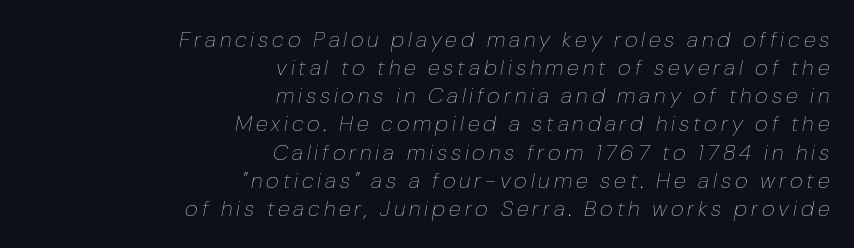
{"italic": "yes", "lean": "right", "slant_degrees": 10, "bold": "no", "underline": "no", "align": "right", "line_spacing": "normal", "line_spacing_ratio": 1.28, "glyph_px": 22}
